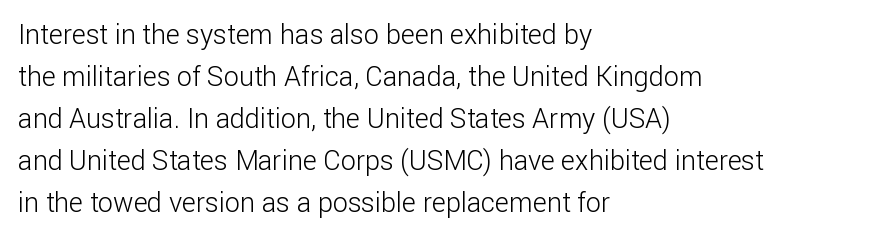
Q: Is the text bold? A: No.
Q: Is the text italic (slanted)? A: No, it is upright.
Q: Is the text underlined? A: No.
Q: How is the paragraph aligned? A: Left-aligned.
Q: Is the spacing between letters normal or unusually wide? A: Normal.
Q: Is the spacing between lines tight, normal or loose? A: Normal.
